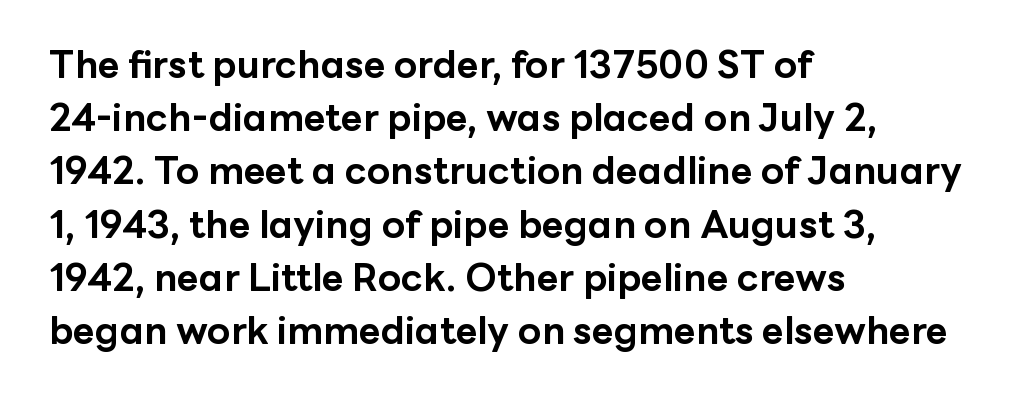
{"serif": "no", "italic": "no", "bold": "yes", "weight": "bold", "width": "normal", "stroke_contrast": "low", "x_height": "medium", "monospaced": "no", "underline": "no", "align": "left", "line_spacing": "normal", "line_spacing_ratio": 1.4, "letter_spacing": "normal", "letter_spacing_em": 0.0, "glyph_px": 38}
